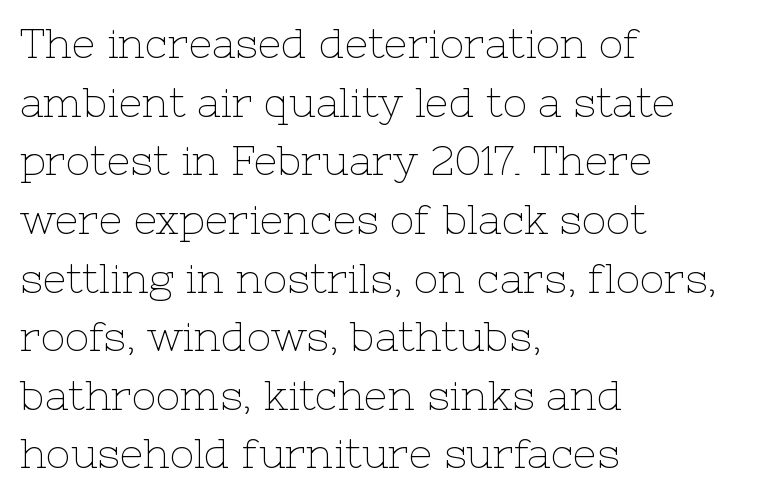
The space beneath each line is pristine and unruled. The face used here is proportionally spaced, like ordinary book or web type. Does extra space separate the letters? No, they use regular spacing. The specimen reads as upright at a glance.
